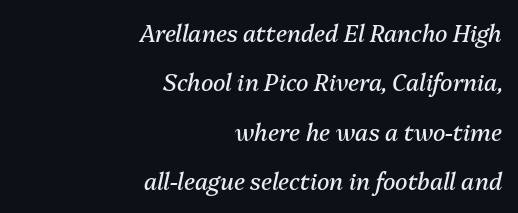
Q: Is the text bold? A: No.
Q: Is the text italic (slanted)? A: Yes, it leans right by about 13 degrees.
Q: Is the text underlined? A: No.
Q: How is the paragraph aligned? A: Right-aligned.
Q: Is the spacing between letters normal or unusually wide? A: Normal.
Q: Is the spacing between lines tight, normal or loose? A: Loose.
